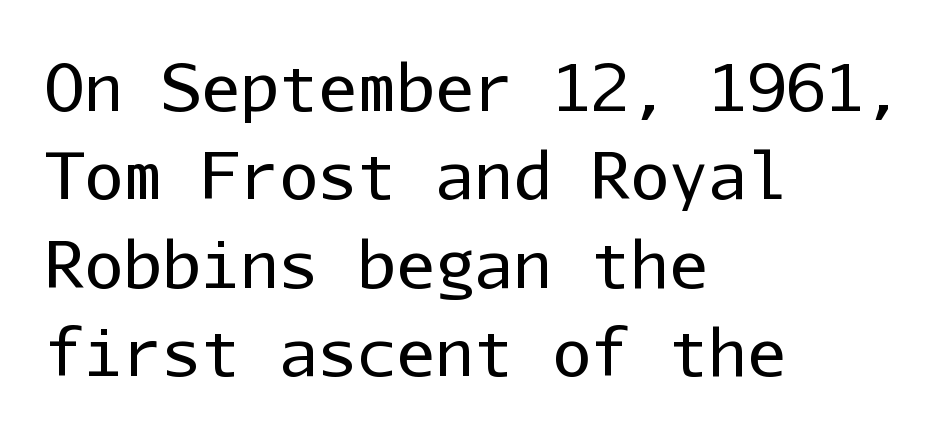
{"serif": "no", "italic": "no", "bold": "no", "weight": "regular", "width": "normal", "stroke_contrast": "low", "x_height": "medium", "monospaced": "yes", "underline": "no", "align": "left", "line_spacing": "normal", "line_spacing_ratio": 1.36, "letter_spacing": "normal", "letter_spacing_em": 0.0, "glyph_px": 65}
